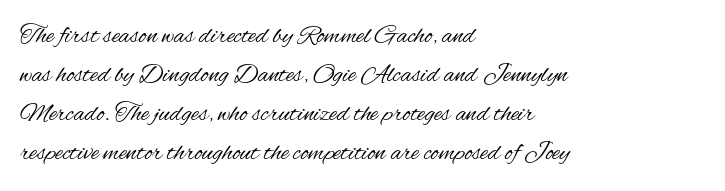
Each new line begins a customary step beneath the previous one. Students, note that the glyphs here touch the page at normal intervals. Letters rest on an invisible, unmarked baseline.
